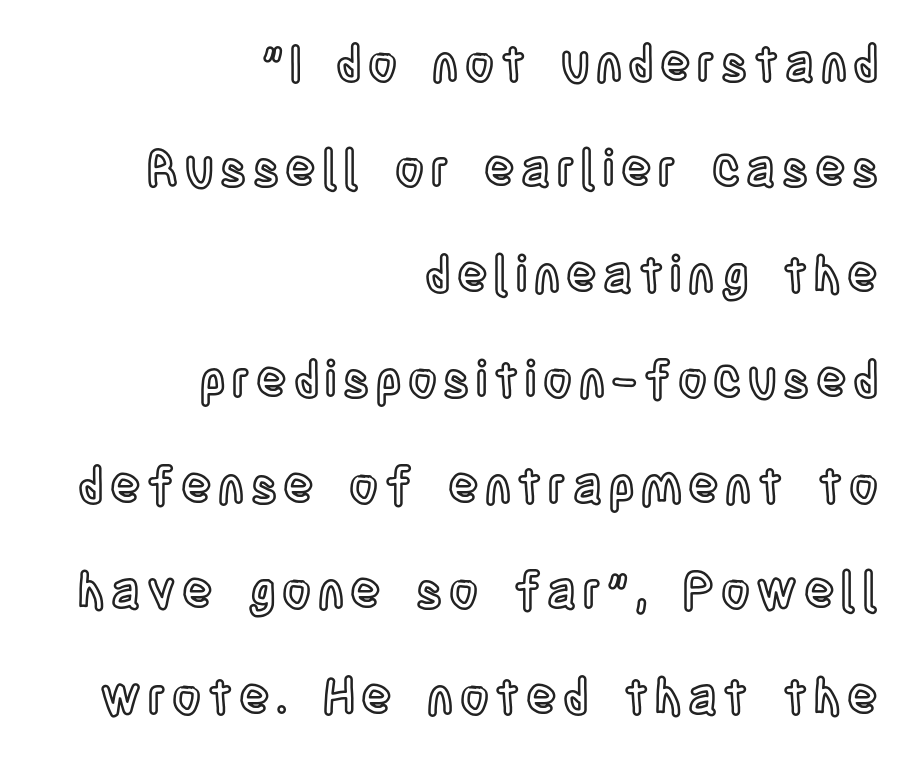
Character widths vary here, with narrow letters taking less room than wide ones. Rows of type keep a wide berth in the vertical direction. Clear beneath every line of the passage. Is the block centered? No — it sits flush against the right margin. Is there any slant? The stems are plumb.
